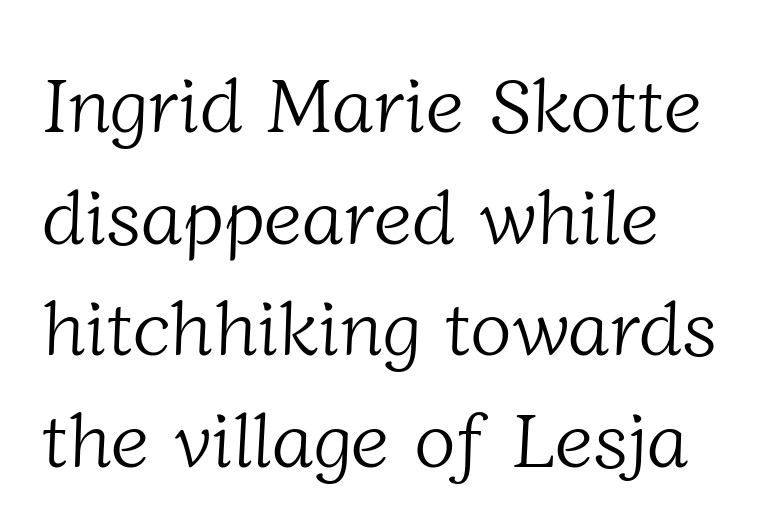
Q: Is the text bold? A: No.
Q: Is the typeface a serif or a sans-serif typeface? A: Serif.
Q: Is the text underlined? A: No.
Q: Is the spacing between letters normal or unusually wide? A: Normal.
Q: Is the spacing between lines tight, normal or loose? A: Normal.
Q: Width (condensed, normal, or wide)? A: Normal.
Q: Stroke contrast? A: Low.
Q: x-height? A: Medium.
Q: Monospaced? A: No.
